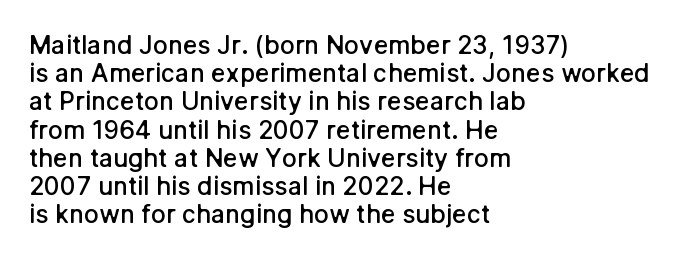
The image shows 25 px text type, upright; set left-aligned, tight line spacing (1.13x), normal letter spacing, not underlined.
